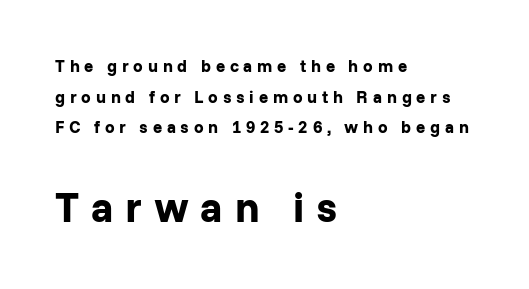
The image shows 42 px bold sans-serif type, upright; set left-aligned, line spacing 1.8x, unusually wide letter spacing (+0.28 em), not underlined; the second (bottom) block is 2.47x larger; low stroke contrast and a medium x-height.
